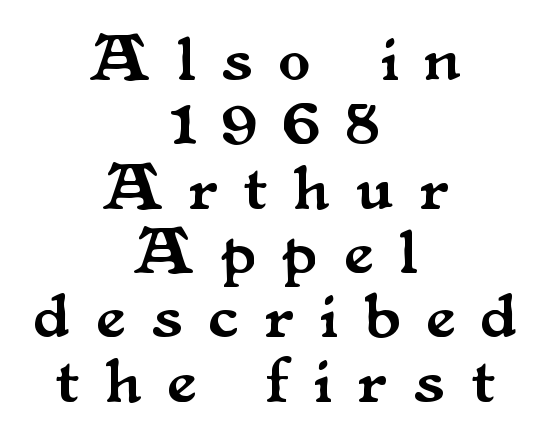
{"serif": "yes", "italic": "no", "width": "normal", "stroke_contrast": "medium", "x_height": "small", "monospaced": "no", "underline": "no", "align": "center", "line_spacing": "tight", "line_spacing_ratio": 0.99, "letter_spacing": "wide", "letter_spacing_em": 0.41, "glyph_px": 65}
